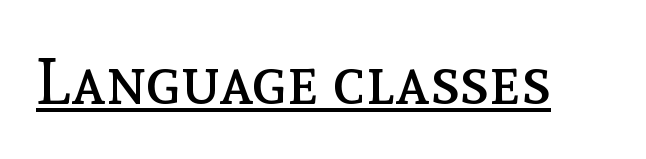
This sample has the flowing, uneven cadence of proportional lettering. The font is comparable to plain body text, perhaps lighter. Has an underline been added? It has. Characters follow at the spacing the type designer built in.
